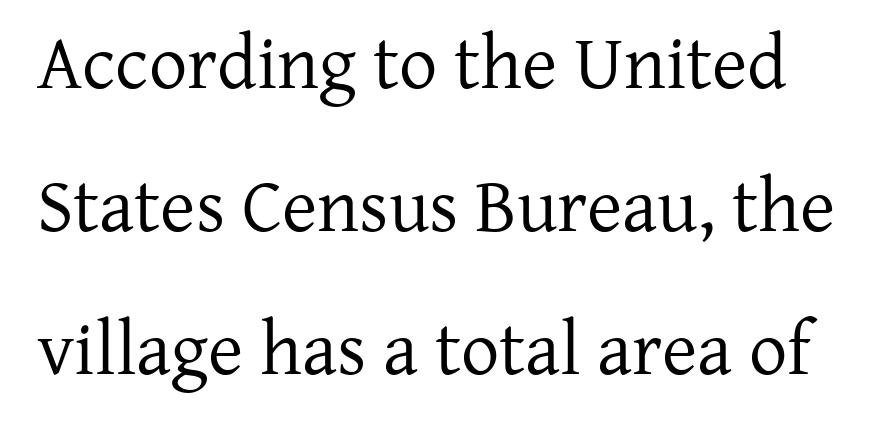
{"serif": "yes", "italic": "no", "bold": "no", "weight": "regular", "width": "normal", "stroke_contrast": "low", "x_height": "medium", "monospaced": "no", "underline": "no", "line_spacing_ratio": 1.88, "letter_spacing": "normal", "letter_spacing_em": 0.0, "glyph_px": 76}
